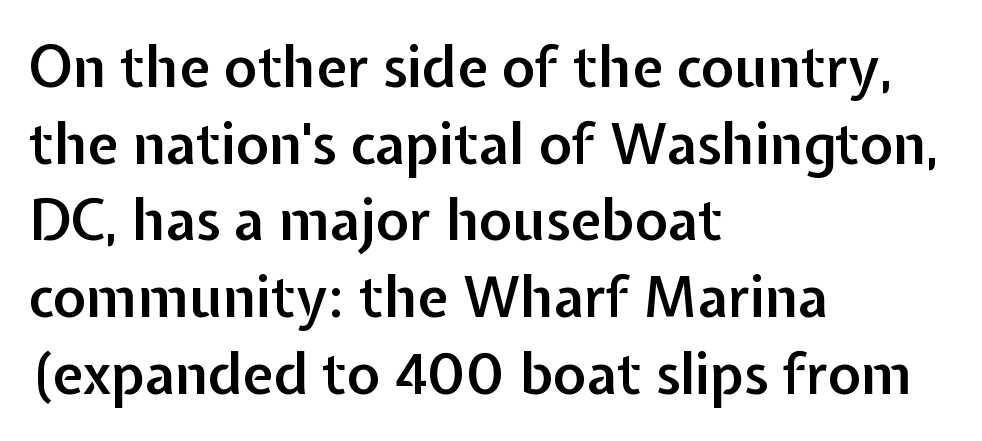
The image shows 56 px semibold sans-serif type, upright; set left-aligned, normal line spacing (1.37x), normal letter spacing, not underlined; low stroke contrast and a medium x-height.
